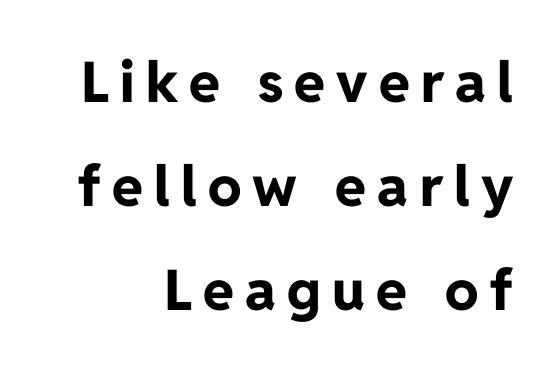
Q: Is the text bold? A: Yes.
Q: Is the text italic (slanted)? A: No, it is upright.
Q: Is the typeface a serif or a sans-serif typeface? A: Sans-serif.
Q: Is the text underlined? A: No.
Q: How is the paragraph aligned? A: Right-aligned.
Q: Is the spacing between letters normal or unusually wide? A: Unusually wide.
Q: Width (condensed, normal, or wide)? A: Normal.
Q: Stroke contrast? A: Low.
Q: x-height? A: Medium.
Q: Monospaced? A: No.
